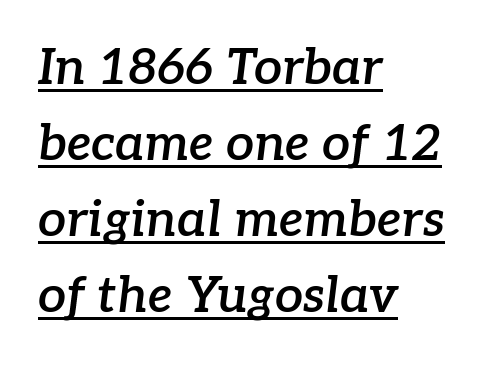
Q: Is the text bold? A: Semi-bold.
Q: Is the text italic (slanted)? A: Yes, it leans right by about 7 degrees.
Q: Is the typeface a serif or a sans-serif typeface? A: Serif.
Q: Is the text underlined? A: Yes.
Q: How is the paragraph aligned? A: Left-aligned.
Q: Is the spacing between letters normal or unusually wide? A: Normal.
Q: Is the spacing between lines tight, normal or loose? A: Normal.
Q: Width (condensed, normal, or wide)? A: Normal.
Q: Stroke contrast? A: Low.
Q: x-height? A: Medium.
Q: Monospaced? A: No.
